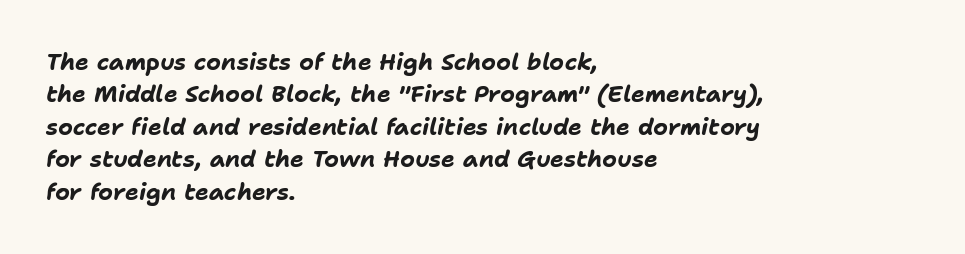
The image shows 23 px bold type, italic (leaning right); set left-aligned, normal line spacing (1.41x), normal letter spacing, not underlined.
